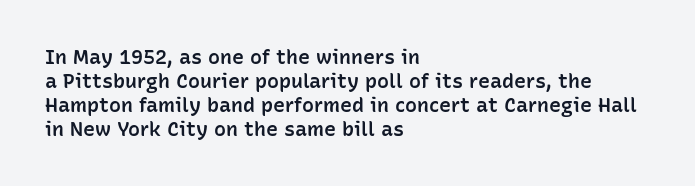
The image shows 20 px text type, upright; set left-aligned, line spacing 1.2x, normal letter spacing, not underlined.
